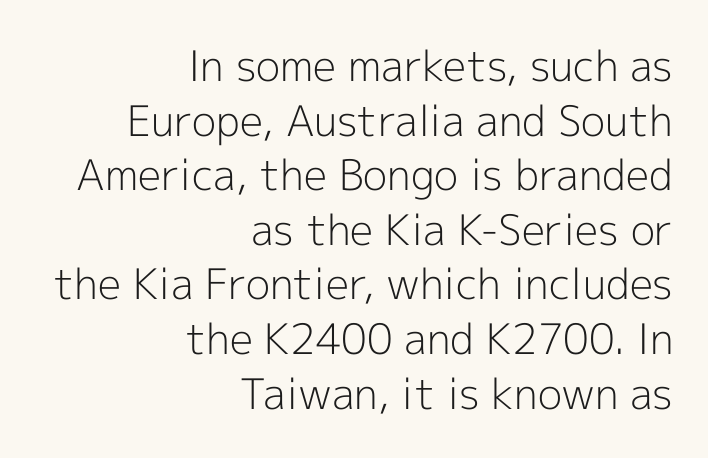
The image shows 42 px light sans-serif type, upright; set right-aligned, normal line spacing (1.3x), normal letter spacing, not underlined; a medium x-height.
